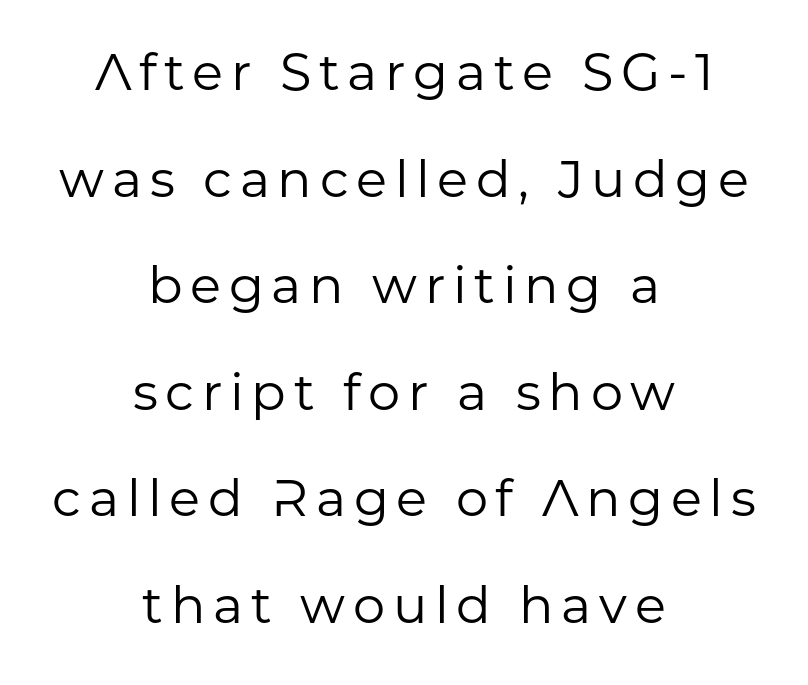
Q: Is the text bold? A: No.
Q: Is the text italic (slanted)? A: No, it is upright.
Q: Is the typeface a serif or a sans-serif typeface? A: Sans-serif.
Q: Is the text underlined? A: No.
Q: How is the paragraph aligned? A: Centered.
Q: Is the spacing between lines tight, normal or loose? A: Loose.
Q: Width (condensed, normal, or wide)? A: Normal.
Q: Stroke contrast? A: Low.
Q: x-height? A: Medium.
Q: Monospaced? A: No.
